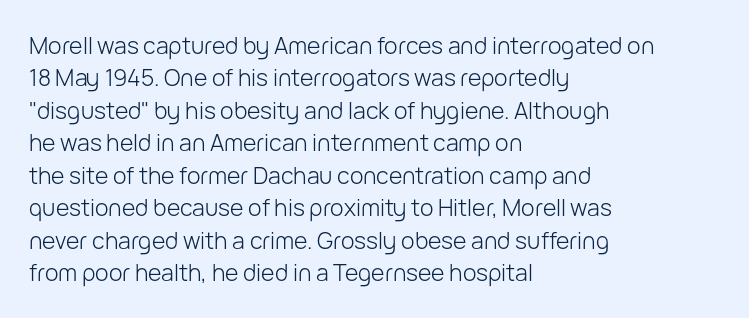
The image shows 23 px text type, upright; set left-aligned, normal line spacing (1.41x), normal letter spacing, not underlined.
